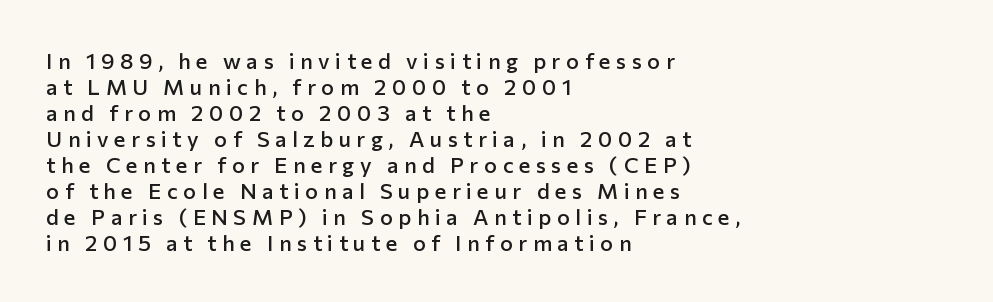
{"italic": "no", "bold": "semi", "underline": "no", "align": "left", "line_spacing_ratio": 1.18, "letter_spacing": "wide", "letter_spacing_em": 0.25, "glyph_px": 22}
